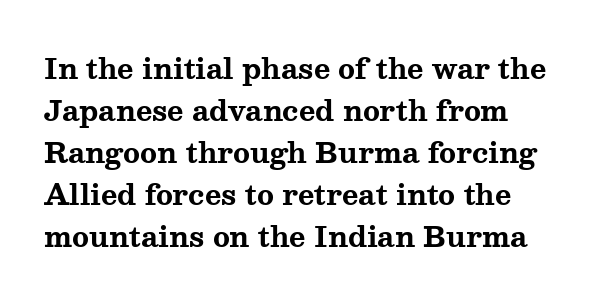
Q: Is the text bold? A: Yes.
Q: Is the text italic (slanted)? A: No, it is upright.
Q: Is the typeface a serif or a sans-serif typeface? A: Serif.
Q: Is the text underlined? A: No.
Q: How is the paragraph aligned? A: Left-aligned.
Q: Is the spacing between letters normal or unusually wide? A: Normal.
Q: Is the spacing between lines tight, normal or loose? A: Normal.
Q: Width (condensed, normal, or wide)? A: Wide.
Q: Stroke contrast? A: Medium.
Q: x-height? A: Medium.
Q: Monospaced? A: No.
